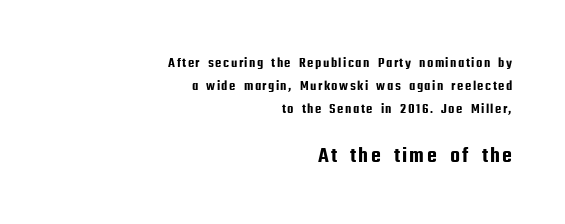
{"italic": "no", "underline": "no", "align": "right", "line_spacing": "normal", "line_spacing_ratio": 1.66, "larger_block": "second", "size_ratio": 1.57, "glyph_px": 22}
